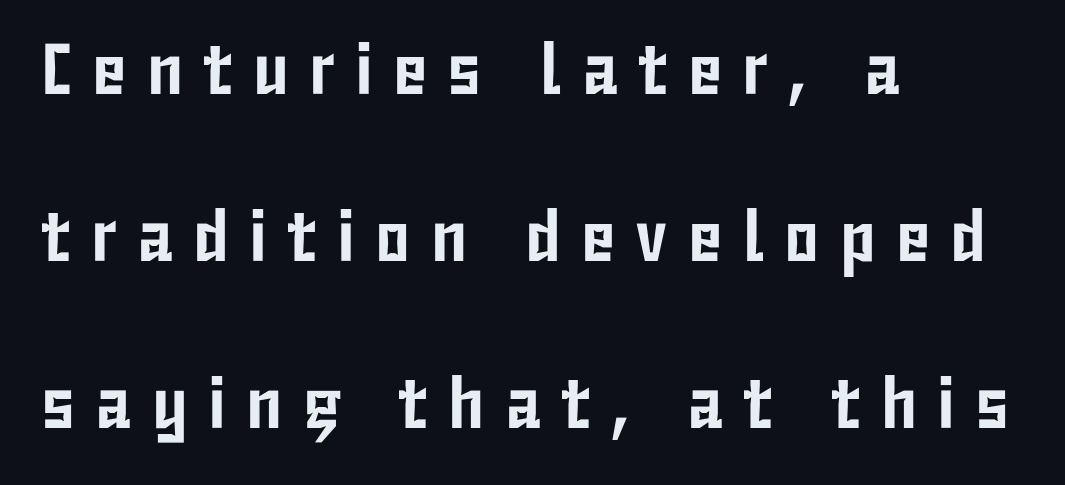
Quick note: interline space is abundant. You could not count columns in this text — the font is proportionally spaced. Is this a sans? Yes — the strokes have no serifs. Clear beneath every line of the passage. Line beginnings align vertically; line endings do not. Italic: no, the glyphs are upright roman.
